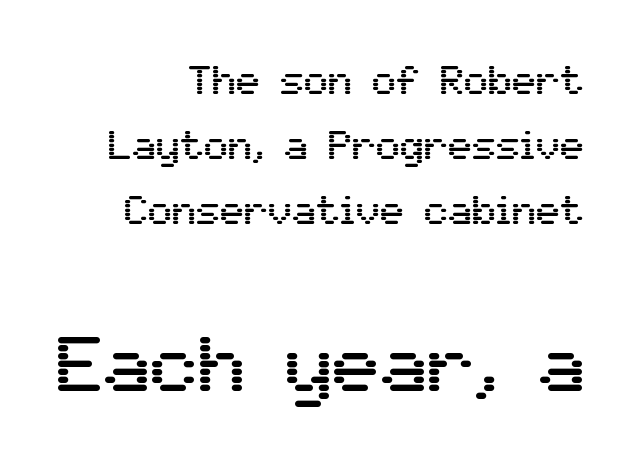
{"serif": "no", "italic": "no", "width": "normal", "stroke_contrast": "medium", "x_height": "medium", "monospaced": "no", "underline": "no", "align": "right", "line_spacing": "normal", "line_spacing_ratio": 1.63, "letter_spacing": "normal", "letter_spacing_em": 0.0, "larger_block": "second", "size_ratio": 1.98, "glyph_px": 79}
